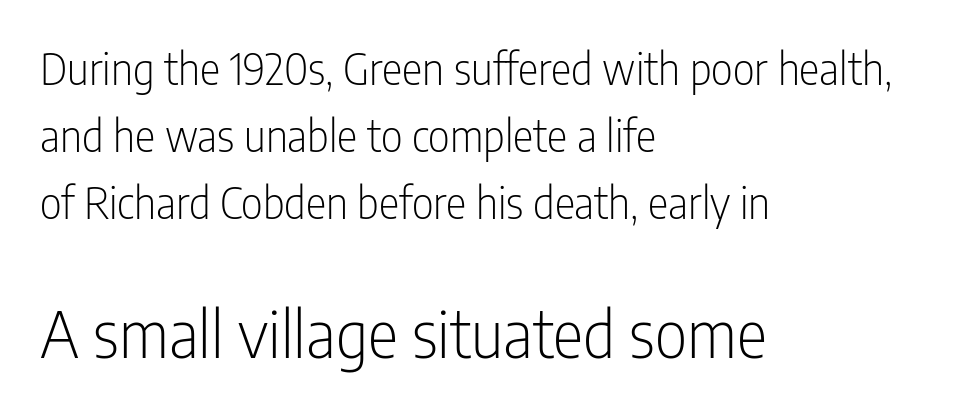
{"serif": "no", "italic": "no", "bold": "no", "weight": "light", "width": "condensed", "stroke_contrast": "low", "x_height": "medium", "monospaced": "no", "underline": "no", "align": "left", "line_spacing": "normal", "line_spacing_ratio": 1.56, "letter_spacing": "normal", "letter_spacing_em": 0.0, "larger_block": "second", "size_ratio": 1.49, "glyph_px": 64}
